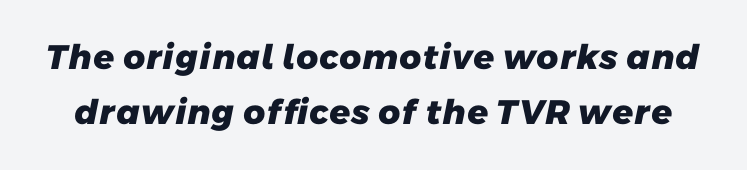
The image shows 34 px heavy sans-serif type; set normal line spacing (1.62x), normal letter spacing, not underlined; low stroke contrast and a medium x-height.
